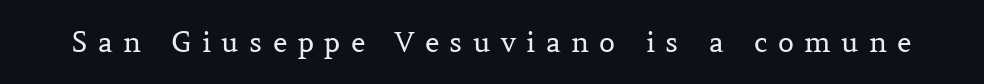
{"serif": "yes", "italic": "no", "bold": "no", "weight": "regular", "width": "normal", "stroke_contrast": "medium", "x_height": "medium", "monospaced": "no", "underline": "no", "letter_spacing": "wide", "letter_spacing_em": 0.37, "glyph_px": 28}
